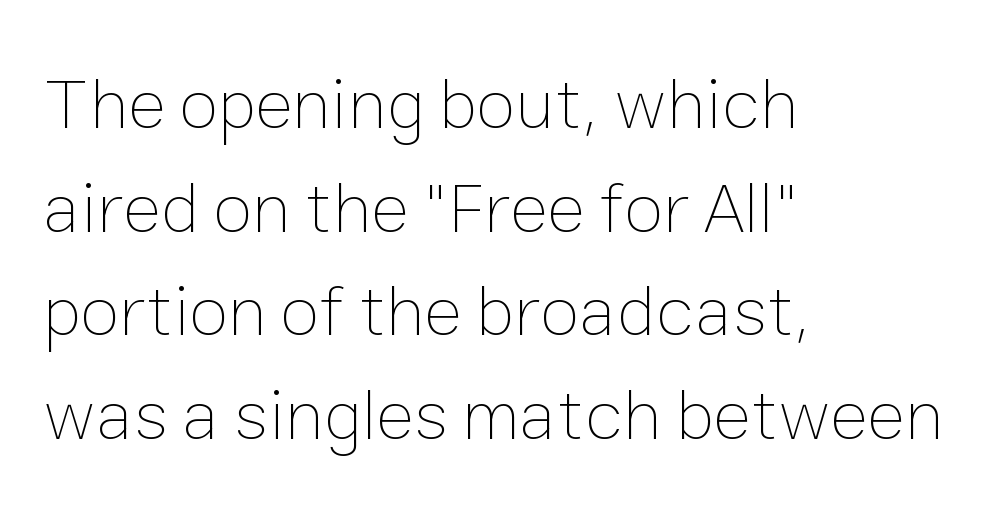
Q: Is the text bold? A: No.
Q: Is the text italic (slanted)? A: No, it is upright.
Q: Is the text underlined? A: No.
Q: How is the paragraph aligned? A: Left-aligned.
Q: Is the spacing between letters normal or unusually wide? A: Normal.
Q: Is the spacing between lines tight, normal or loose? A: Normal.
Q: Width (condensed, normal, or wide)? A: Normal.
Q: Stroke contrast? A: Low.
Q: x-height? A: Medium.
Q: Monospaced? A: No.
